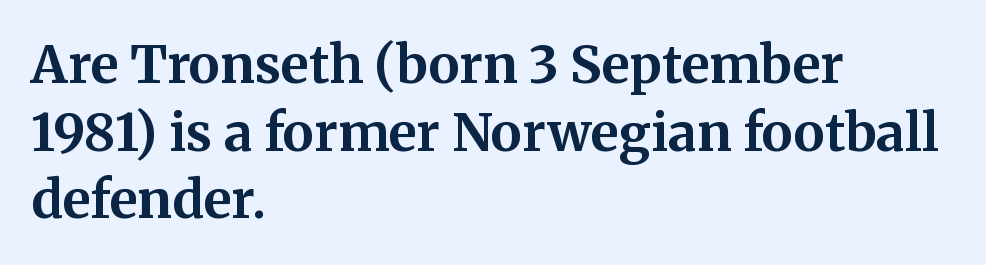
{"serif": "yes", "italic": "no", "bold": "yes", "weight": "bold", "width": "normal", "stroke_contrast": "medium", "x_height": "medium", "monospaced": "no", "underline": "no", "align": "left", "line_spacing": "normal", "line_spacing_ratio": 1.3, "letter_spacing": "normal", "letter_spacing_em": 0.0, "glyph_px": 52}
